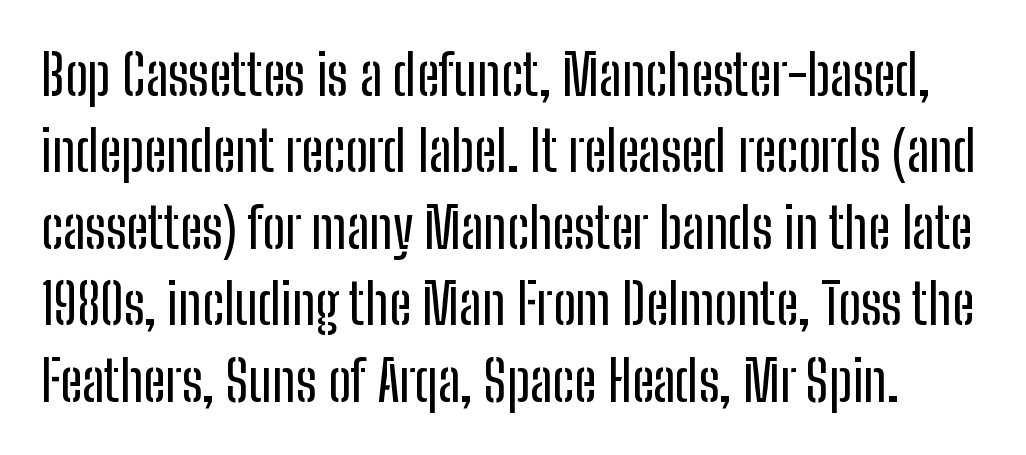
The image shows 55 px condensed sans-serif type, upright; set normal line spacing (1.39x), normal letter spacing, not underlined; low stroke contrast and a medium x-height.
